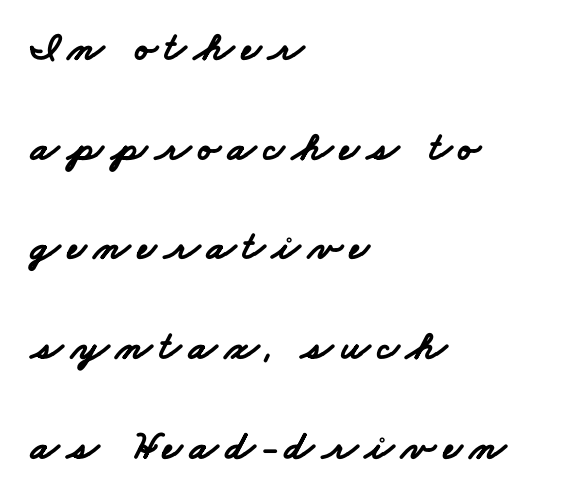
The image shows 41 px bold, wide sans-serif type; set left-aligned, loose line spacing (2.43x), not underlined; low stroke contrast and a small x-height.
